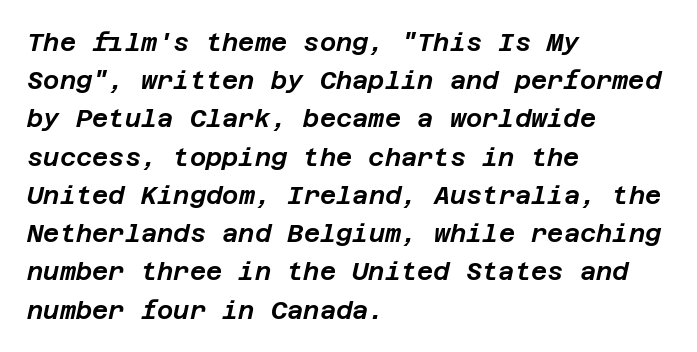
The image shows 25 px text type, italic (leaning right); set left-aligned, normal line spacing (1.53x), normal letter spacing, not underlined.
